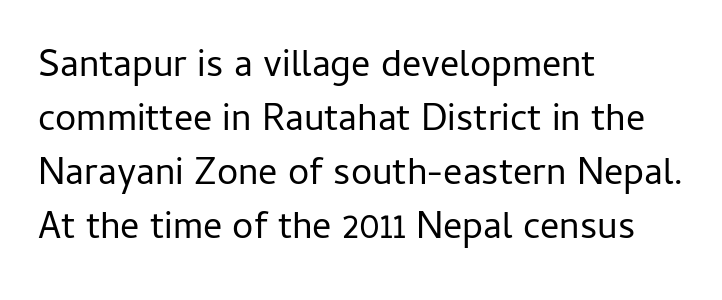
The image shows 38 px regular-weight sans-serif type, upright; set left-aligned, normal line spacing (1.42x), normal letter spacing, not underlined; low stroke contrast and a medium x-height.
